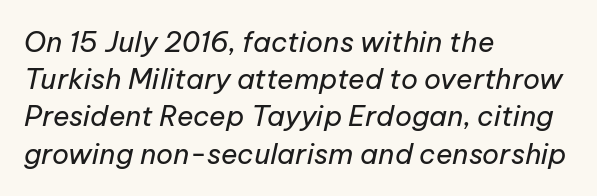
The image shows 28 px regular-weight type, italic (leaning right); set left-aligned, normal line spacing (1.33x), normal letter spacing, not underlined; low stroke contrast and a medium x-height.
